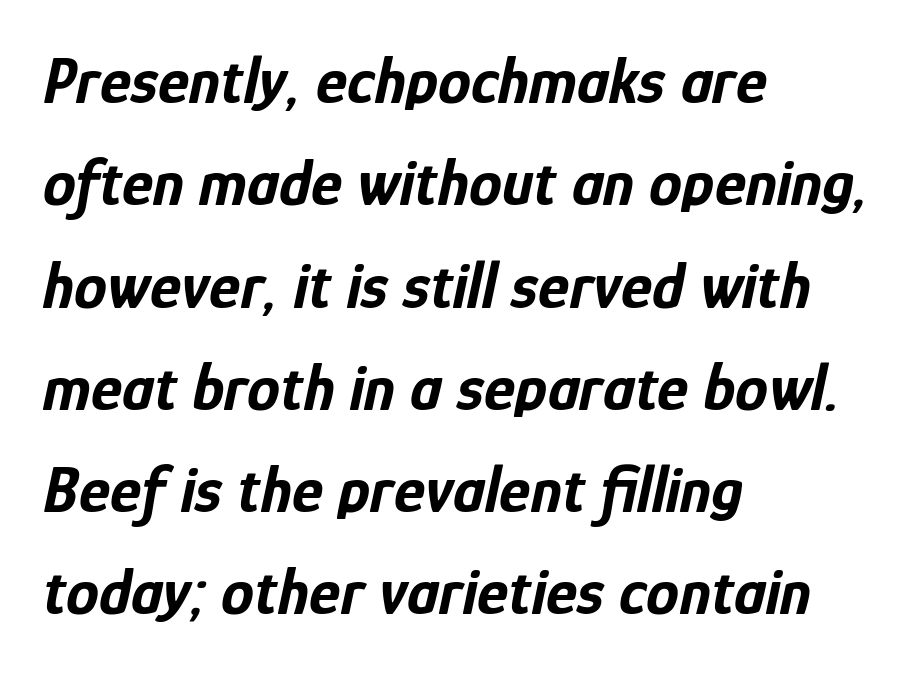
The image shows 66 px bold, condensed type, italic (leaning right); set left-aligned, normal line spacing (1.55x), normal letter spacing, not underlined; low stroke contrast and a medium x-height.
